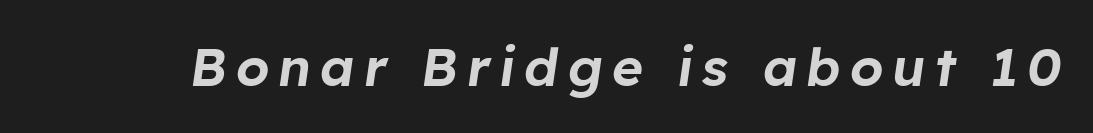
The specimen reads as italic at a glance. Has an underline been added? It has not. The passage shown is typed in a proportional face where columns would drift.
